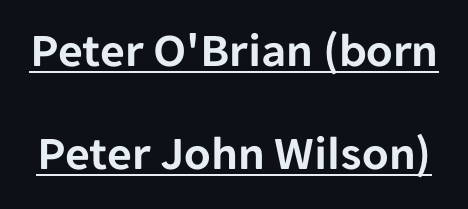
Q: Is the text italic (slanted)? A: No, it is upright.
Q: Is the typeface a serif or a sans-serif typeface? A: Sans-serif.
Q: Is the text underlined? A: Yes.
Q: Is the spacing between letters normal or unusually wide? A: Normal.
Q: Is the spacing between lines tight, normal or loose? A: Loose.
Q: Width (condensed, normal, or wide)? A: Normal.
Q: Stroke contrast? A: Low.
Q: x-height? A: Medium.
Q: Monospaced? A: No.
